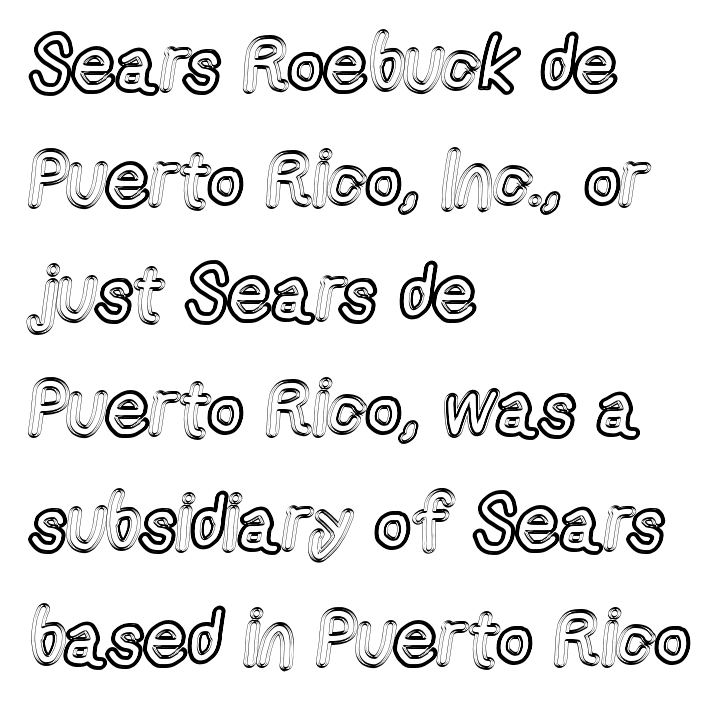
Q: Is the text italic (slanted)? A: Yes.
Q: Is the text underlined? A: No.
Q: How is the paragraph aligned? A: Left-aligned.
Q: Is the spacing between letters normal or unusually wide? A: Normal.
Q: Is the spacing between lines tight, normal or loose? A: Normal.
Q: Width (condensed, normal, or wide)? A: Condensed.
Q: x-height? A: Medium.
Q: Monospaced? A: No.
